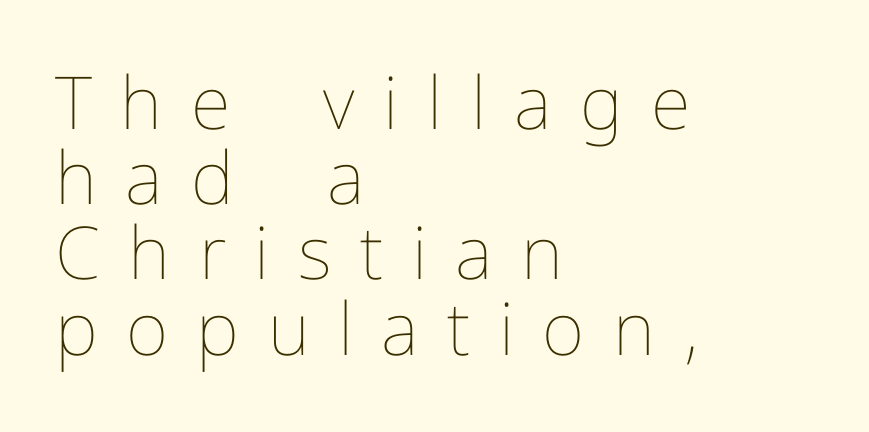
The image shows 73 px thin type, upright; set left-aligned, tight line spacing (1.03x), unusually wide letter spacing (+0.39 em), not underlined; low stroke contrast and a medium x-height.
